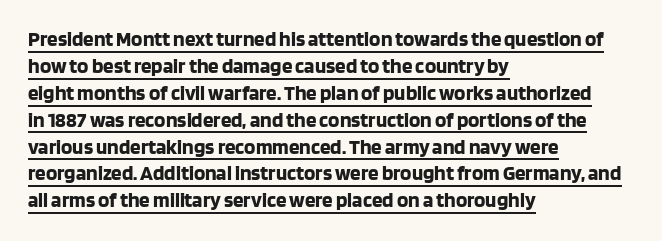
{"italic": "no", "bold": "yes", "underline": "yes", "align": "left", "line_spacing": "normal", "line_spacing_ratio": 1.28, "letter_spacing": "normal", "letter_spacing_em": 0.0, "glyph_px": 21}
